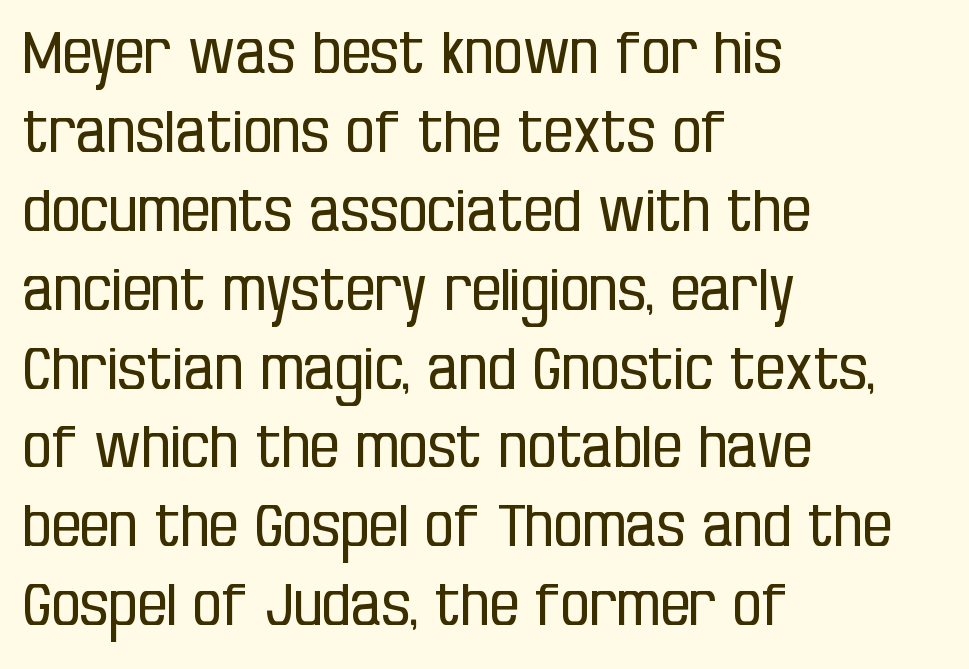
Q: Is the text bold? A: No.
Q: Is the text italic (slanted)? A: No, it is upright.
Q: Is the typeface a serif or a sans-serif typeface? A: Sans-serif.
Q: Is the text underlined? A: No.
Q: How is the paragraph aligned? A: Left-aligned.
Q: Is the spacing between letters normal or unusually wide? A: Normal.
Q: Is the spacing between lines tight, normal or loose? A: Normal.
Q: Width (condensed, normal, or wide)? A: Condensed.
Q: Stroke contrast? A: Low.
Q: x-height? A: Large.
Q: Monospaced? A: No.
